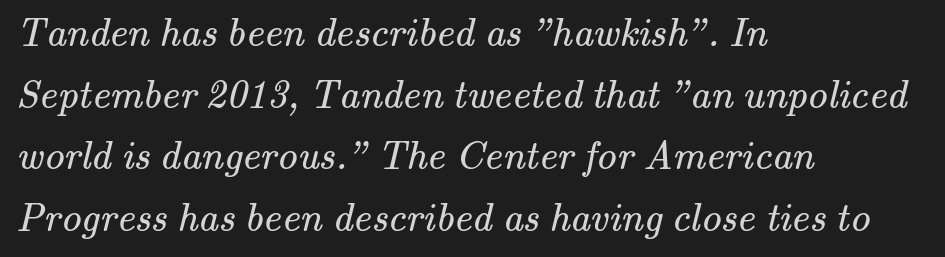
Q: Is the text bold? A: No.
Q: Is the typeface a serif or a sans-serif typeface? A: Serif.
Q: Is the text underlined? A: No.
Q: How is the paragraph aligned? A: Left-aligned.
Q: Is the spacing between letters normal or unusually wide? A: Normal.
Q: Is the spacing between lines tight, normal or loose? A: Normal.
Q: Width (condensed, normal, or wide)? A: Normal.
Q: Stroke contrast? A: Medium.
Q: x-height? A: Small.
Q: Monospaced? A: No.
